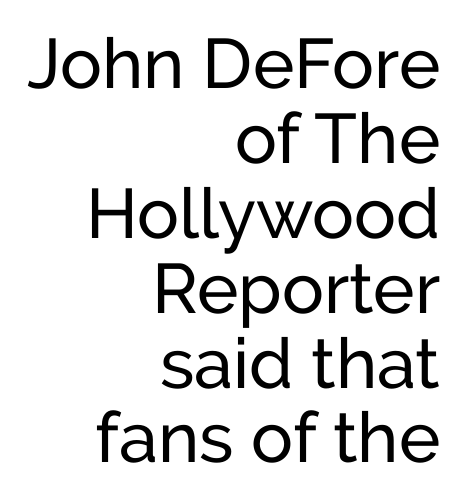
{"serif": "no", "italic": "no", "width": "normal", "stroke_contrast": "low", "x_height": "medium", "monospaced": "no", "underline": "no", "align": "right", "line_spacing": "tight", "line_spacing_ratio": 1.07, "letter_spacing": "normal", "letter_spacing_em": 0.0, "glyph_px": 70}
